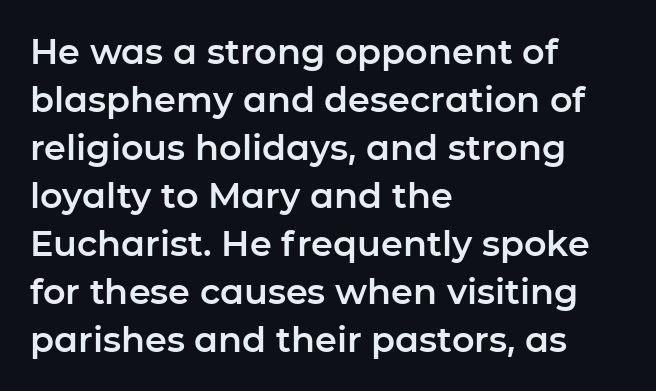
Q: Is the text italic (slanted)? A: No, it is upright.
Q: Is the typeface a serif or a sans-serif typeface? A: Sans-serif.
Q: Is the text underlined? A: No.
Q: How is the paragraph aligned? A: Left-aligned.
Q: Is the spacing between letters normal or unusually wide? A: Normal.
Q: Is the spacing between lines tight, normal or loose? A: Normal.
Q: Width (condensed, normal, or wide)? A: Normal.
Q: Stroke contrast? A: Low.
Q: x-height? A: Medium.
Q: Monospaced? A: No.
